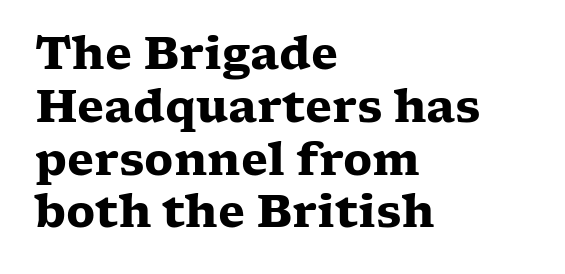
The image shows 44 px heavy, wide serif type, upright; set left-aligned, line spacing 1.2x, normal letter spacing, not underlined; low stroke contrast and a medium x-height.
